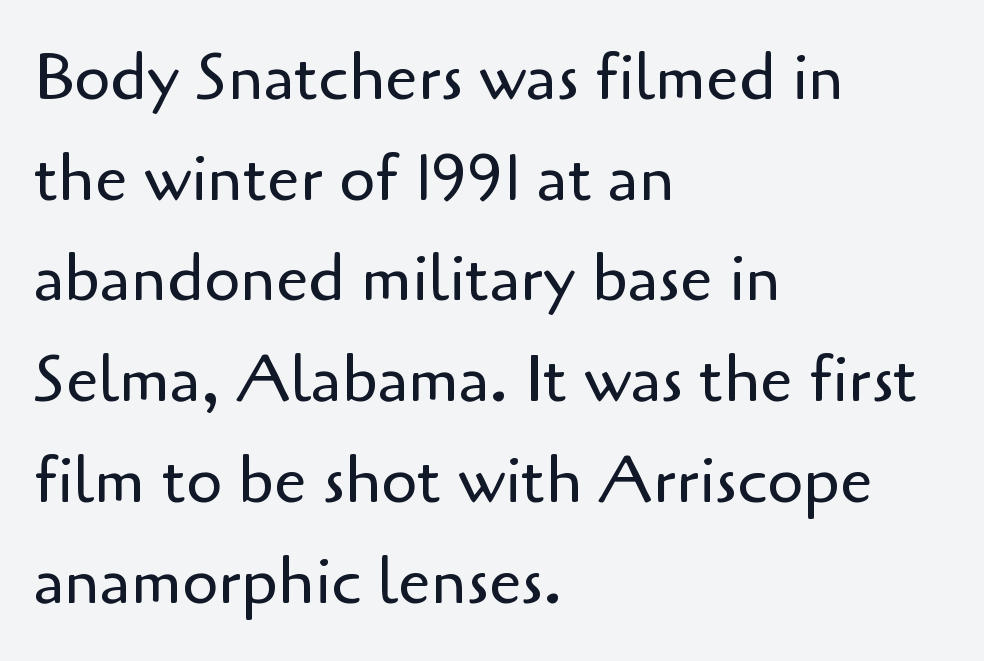
Leading: standard. Check under the words: just untouched page. The passage shown is typeset with a sans-serif family. A typesetter would call this proportional, since set widths differ per character. The letterforms sit at book weight or below. It's the straight-up-and-down kind of type.
